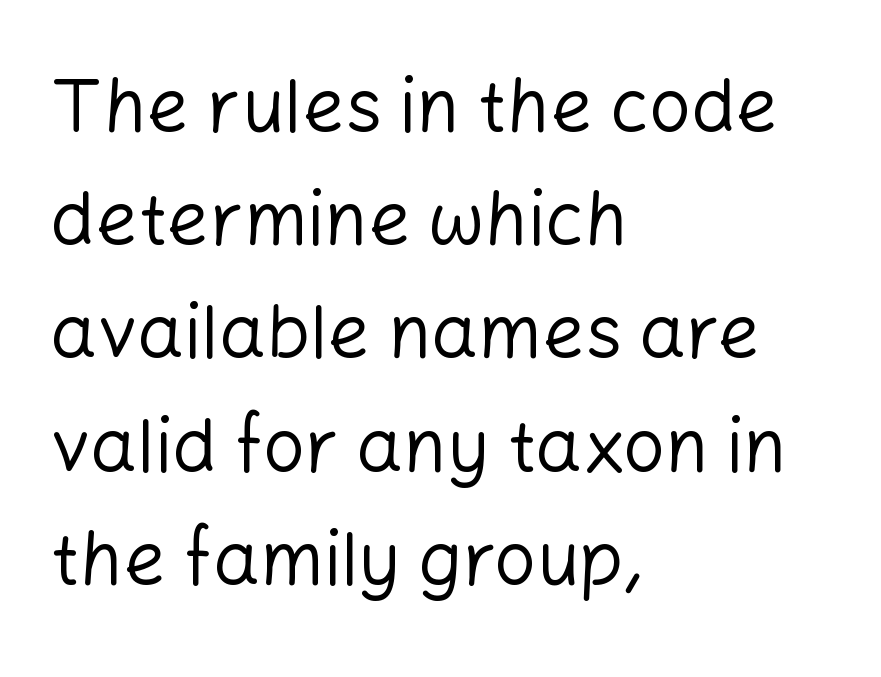
Q: Is the text bold? A: No.
Q: Is the text italic (slanted)? A: No, it is upright.
Q: Is the typeface a serif or a sans-serif typeface? A: Sans-serif.
Q: Is the text underlined? A: No.
Q: How is the paragraph aligned? A: Left-aligned.
Q: Is the spacing between letters normal or unusually wide? A: Normal.
Q: Is the spacing between lines tight, normal or loose? A: Normal.
Q: Width (condensed, normal, or wide)? A: Normal.
Q: Stroke contrast? A: Low.
Q: x-height? A: Medium.
Q: Monospaced? A: No.
